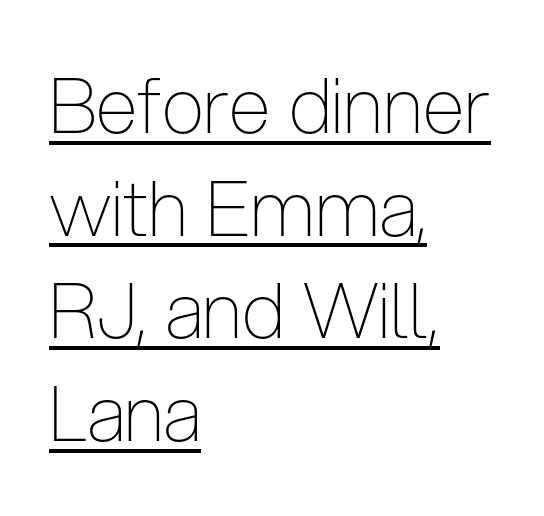
{"serif": "no", "italic": "no", "bold": "no", "weight": "thin", "width": "condensed", "stroke_contrast": "low", "x_height": "medium", "monospaced": "no", "underline": "yes", "align": "left", "line_spacing": "normal", "line_spacing_ratio": 1.35, "letter_spacing": "normal", "letter_spacing_em": 0.0, "glyph_px": 76}
